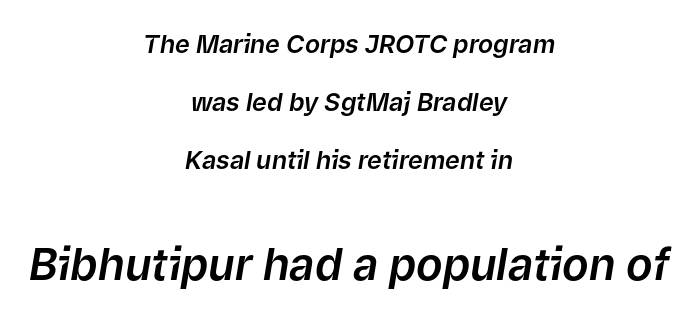
Q: Is the text italic (slanted)? A: Yes, it leans right by about 9 degrees.
Q: Is the text underlined? A: No.
Q: How is the paragraph aligned? A: Centered.
Q: Is the spacing between letters normal or unusually wide? A: Normal.
Q: Is the spacing between lines tight, normal or loose? A: Loose.
Q: Which block of text is set in a larger size, the first (top) or the second (bottom)? A: The second (bottom) one.
Q: Width (condensed, normal, or wide)? A: Normal.
Q: Stroke contrast? A: Low.
Q: x-height? A: Medium.
Q: Monospaced? A: No.
